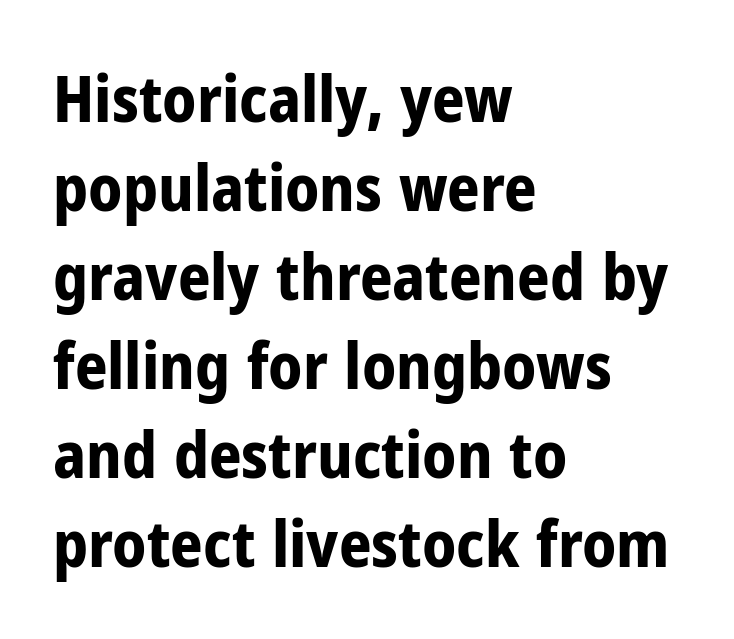
Q: Is the text bold? A: Yes.
Q: Is the text italic (slanted)? A: No, it is upright.
Q: Is the typeface a serif or a sans-serif typeface? A: Sans-serif.
Q: Is the text underlined? A: No.
Q: How is the paragraph aligned? A: Left-aligned.
Q: Is the spacing between letters normal or unusually wide? A: Normal.
Q: Is the spacing between lines tight, normal or loose? A: Normal.
Q: Width (condensed, normal, or wide)? A: Condensed.
Q: Stroke contrast? A: Low.
Q: x-height? A: Medium.
Q: Monospaced? A: No.
